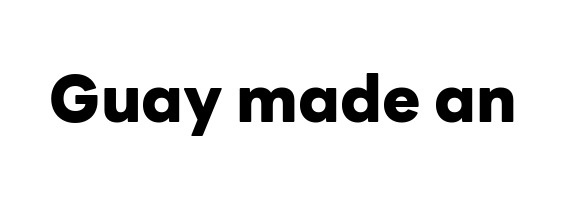
{"serif": "no", "italic": "no", "bold": "yes", "weight": "heavy", "width": "normal", "stroke_contrast": "low", "x_height": "medium", "monospaced": "no", "underline": "no", "letter_spacing": "normal", "letter_spacing_em": 0.0, "glyph_px": 64}
